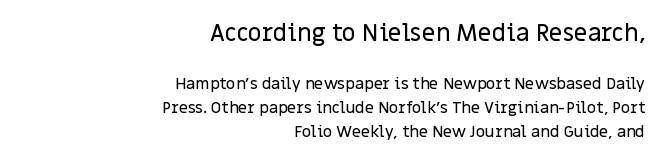
Vertical spacing — default. This is roman type, the default non-slanted kind. Caption: upper text group enlarged, lower text group reduced. Leftover space on each line is placed entirely before the opening word. Quick note: underline off.
